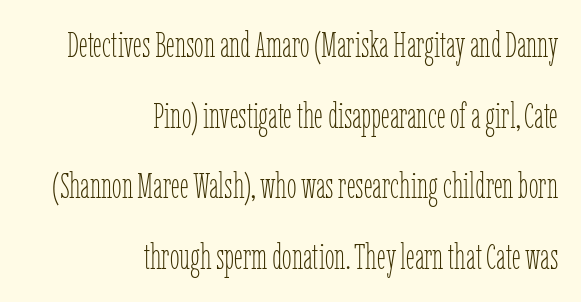
{"italic": "no", "bold": "no", "weight": "thin", "width": "condensed", "stroke_contrast": "low", "x_height": "medium", "monospaced": "no", "underline": "no", "align": "right", "line_spacing": "loose", "line_spacing_ratio": 2.02, "letter_spacing": "normal", "letter_spacing_em": 0.0, "glyph_px": 35}
